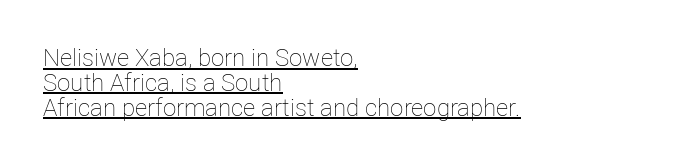
{"italic": "no", "bold": "no", "underline": "yes", "align": "left", "line_spacing": "tight", "line_spacing_ratio": 1.04, "letter_spacing": "normal", "letter_spacing_em": 0.0, "glyph_px": 24}
